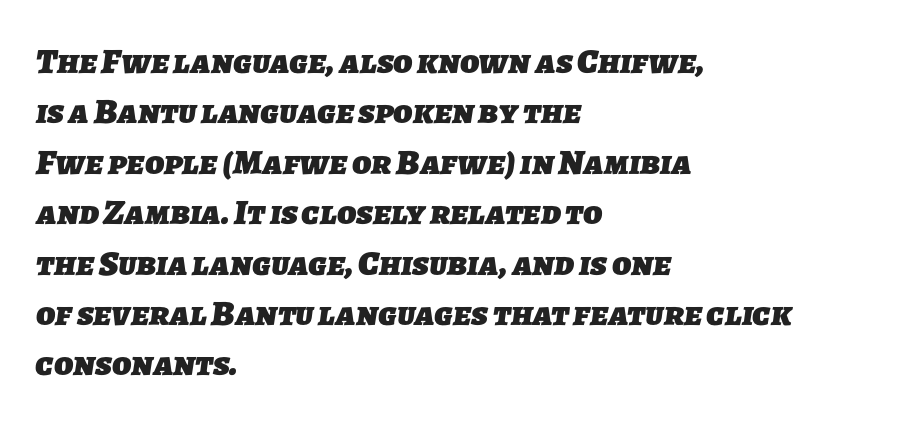
These lines are set flush left with a ragged right edge. These lines are rendered in a variable-pitch font. Any mark beneath the type? The region is blank. Normally led — the rows are evenly, conventionally spaced. Weight check: bold — yes, fully. Compared with typical body copy, the letter spacing here is the same.
